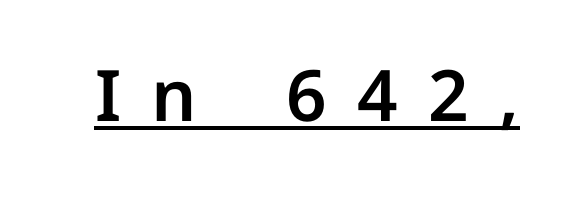
The image shows 71 px sans-serif type, upright; set unusually wide letter spacing (+0.43 em), underlined; low stroke contrast and a medium x-height.
